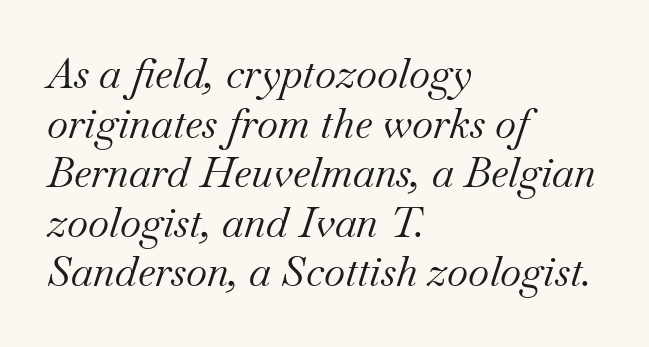
Q: Is the text bold? A: No.
Q: Is the text italic (slanted)? A: Yes, it leans right by about 18 degrees.
Q: Is the typeface a serif or a sans-serif typeface? A: Serif.
Q: Is the text underlined? A: No.
Q: How is the paragraph aligned? A: Left-aligned.
Q: Is the spacing between letters normal or unusually wide? A: Normal.
Q: Width (condensed, normal, or wide)? A: Normal.
Q: Stroke contrast? A: Medium.
Q: x-height? A: Small.
Q: Monospaced? A: No.
